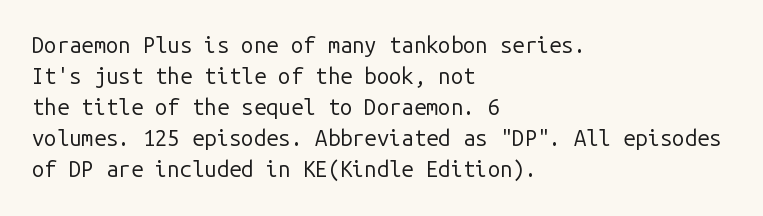
The image shows 22 px text type, upright; set left-aligned, normal line spacing (1.41x), normal letter spacing, not underlined.
